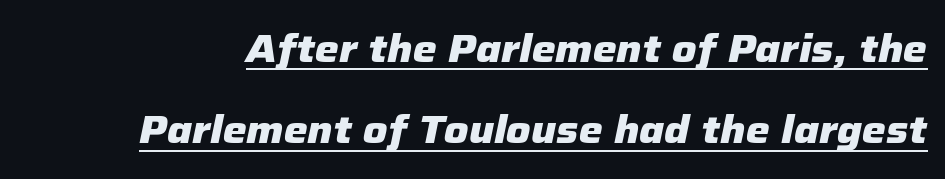
Pretty heavy lettering here — definitely bold. The typesetter has applied underlining to the passage shown. The block of text is sparse from top to bottom, with ample space between rows. Nobody touched the tracking dial on this one. These lines were composed using italics.
